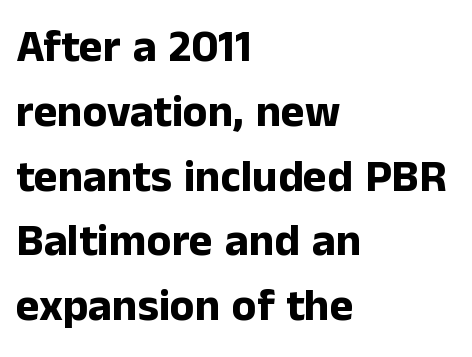
The image shows 45 px bold sans-serif type, upright; set left-aligned, normal line spacing (1.44x), normal letter spacing, not underlined; low stroke contrast and a medium x-height.
